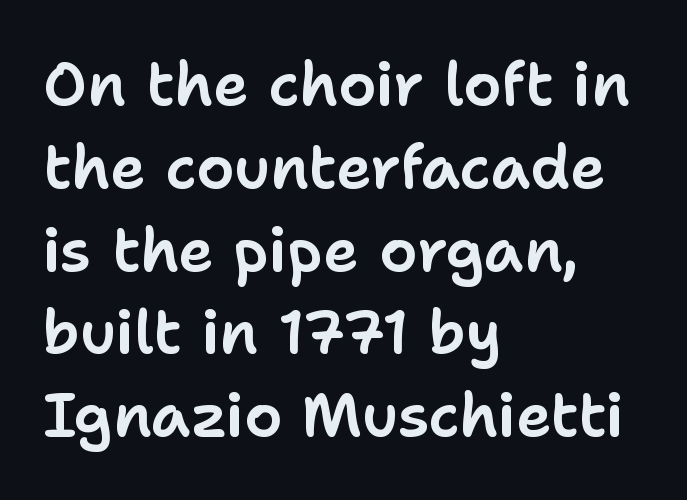
Q: Is the text italic (slanted)? A: No, it is upright.
Q: Is the typeface a serif or a sans-serif typeface? A: Sans-serif.
Q: Is the text underlined? A: No.
Q: How is the paragraph aligned? A: Left-aligned.
Q: Is the spacing between letters normal or unusually wide? A: Normal.
Q: Is the spacing between lines tight, normal or loose? A: Normal.
Q: Width (condensed, normal, or wide)? A: Normal.
Q: Stroke contrast? A: Low.
Q: x-height? A: Medium.
Q: Monospaced? A: No.
